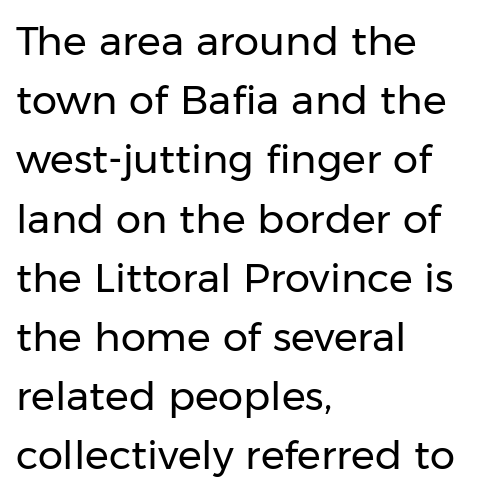
The image shows 40 px regular-weight sans-serif type, upright; set left-aligned, normal line spacing (1.48x), normal letter spacing, not underlined; low stroke contrast and a medium x-height.
